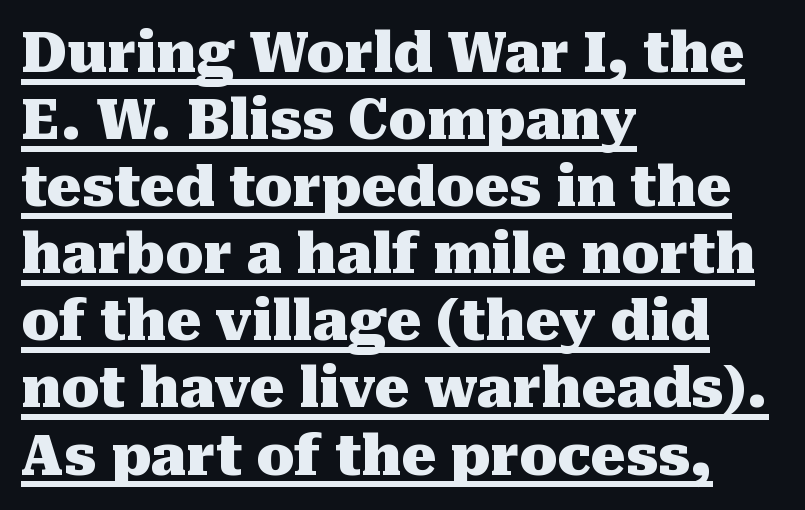
{"serif": "yes", "italic": "no", "bold": "yes", "weight": "heavy", "width": "normal", "stroke_contrast": "medium", "x_height": "medium", "monospaced": "no", "underline": "yes", "align": "left", "line_spacing_ratio": 1.22, "letter_spacing": "normal", "letter_spacing_em": 0.0, "glyph_px": 55}
